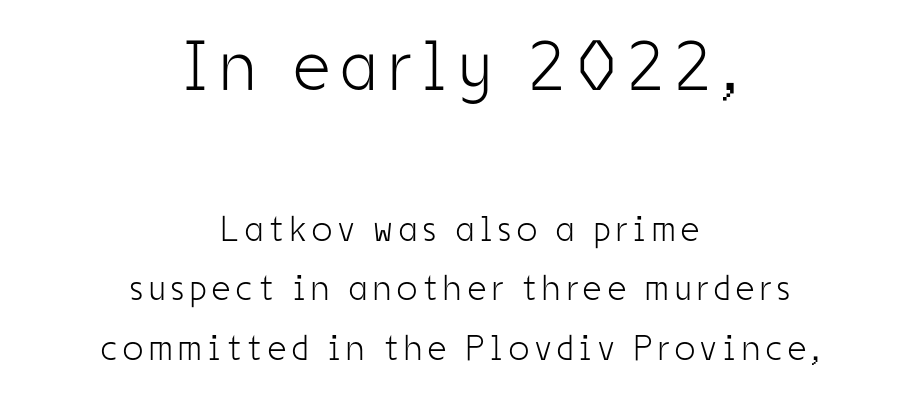
The image shows 71 px light, condensed sans-serif type, upright; set centered, normal line spacing (1.66x), not underlined; the first (top) block is 1.97x larger; low stroke contrast and a medium x-height.
